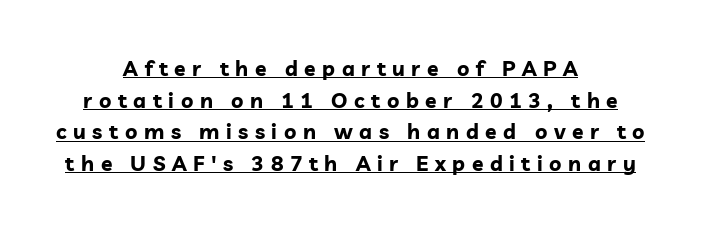
Q: Is the text bold? A: Yes.
Q: Is the text italic (slanted)? A: No, it is upright.
Q: Is the text underlined? A: Yes.
Q: How is the paragraph aligned? A: Centered.
Q: Is the spacing between letters normal or unusually wide? A: Unusually wide.
Q: Is the spacing between lines tight, normal or loose? A: Normal.
